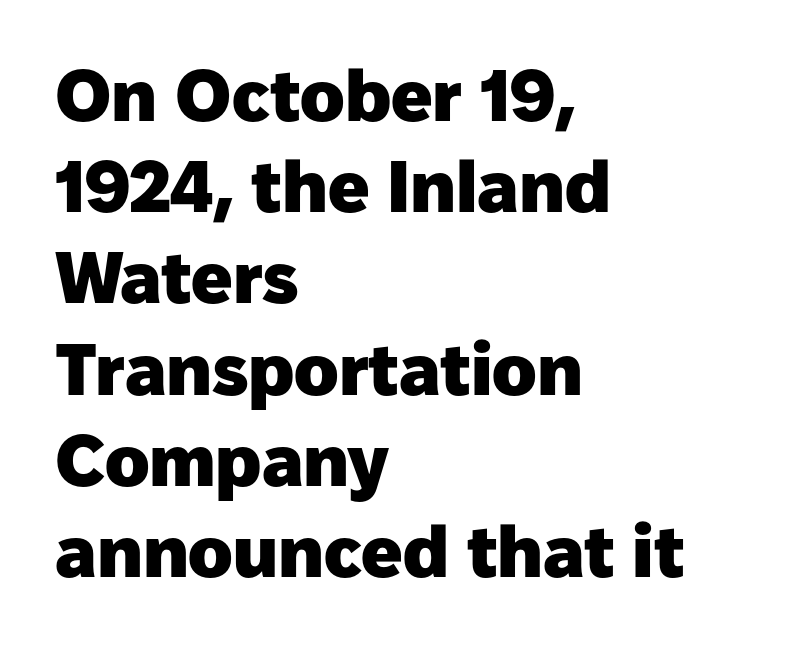
The image shows 73 px heavy sans-serif type, upright; set left-aligned, normal line spacing (1.25x), normal letter spacing, not underlined; low stroke contrast and a medium x-height.
